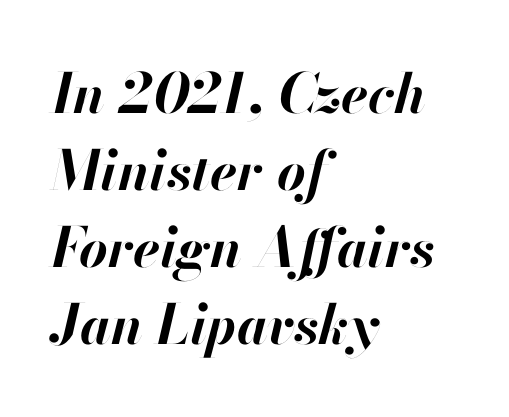
The image shows 55 px bold type, italic (leaning right); set left-aligned, normal line spacing (1.4x), normal letter spacing, not underlined; high stroke contrast and a small x-height.
